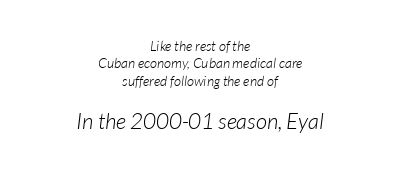
Q: Is the text bold? A: No.
Q: Is the text italic (slanted)? A: Yes, it leans right by about 7 degrees.
Q: Is the text underlined? A: No.
Q: How is the paragraph aligned? A: Centered.
Q: Is the spacing between letters normal or unusually wide? A: Normal.
Q: Which block of text is set in a larger size, the first (top) or the second (bottom)? A: The second (bottom) one.
